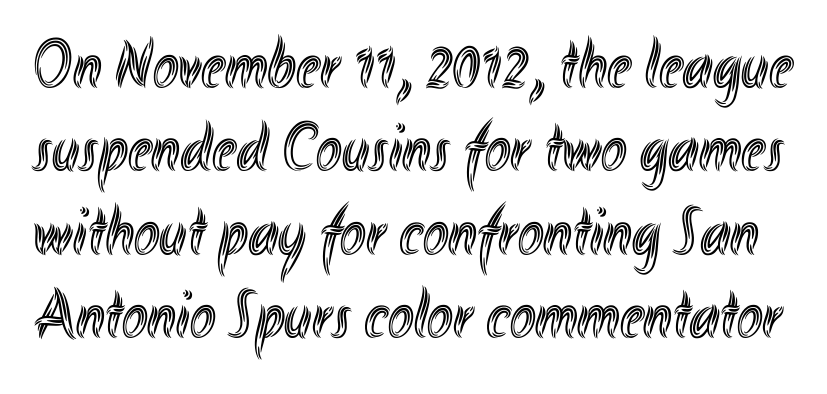
Between one letter and the next there's only the usual sliver of space. A bare baseline throughout the passage. The rendering uses natural spacing where letterforms have individual widths.
